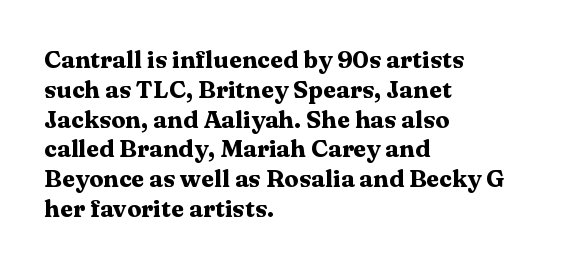
The image shows 24 px bold type, upright; set left-aligned, line spacing 1.24x, normal letter spacing, not underlined.
